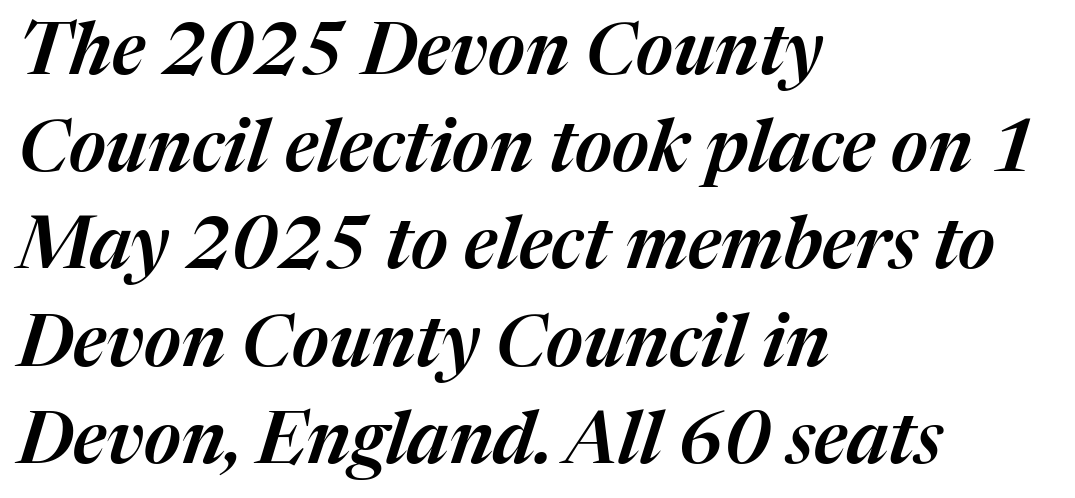
Q: Is the text italic (slanted)? A: Yes, it leans right by about 17 degrees.
Q: Is the text underlined? A: No.
Q: How is the paragraph aligned? A: Left-aligned.
Q: Is the spacing between letters normal or unusually wide? A: Normal.
Q: Is the spacing between lines tight, normal or loose? A: Normal.
Q: Width (condensed, normal, or wide)? A: Normal.
Q: Stroke contrast? A: Medium.
Q: x-height? A: Medium.
Q: Monospaced? A: No.
